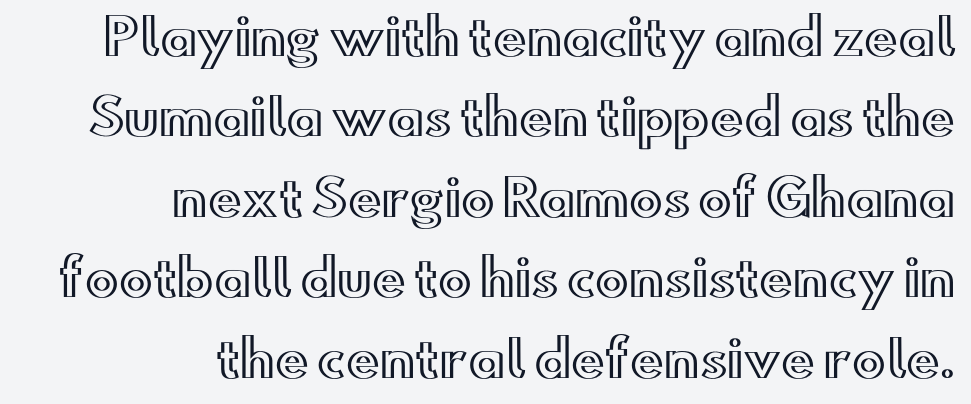
The image shows 50 px wide type, upright; set right-aligned, normal line spacing (1.61x), normal letter spacing, not underlined; a small x-height.
